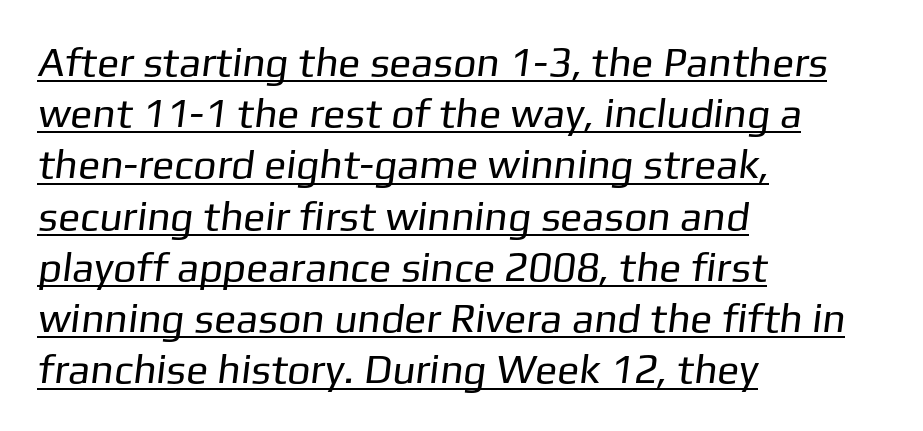
Tracking value appears to be zero — textbook default spacing. The compositor pushed each line to the left boundary. This sample uses a sans-serif face. How would I describe the line gaps? Plain and ordinary.
